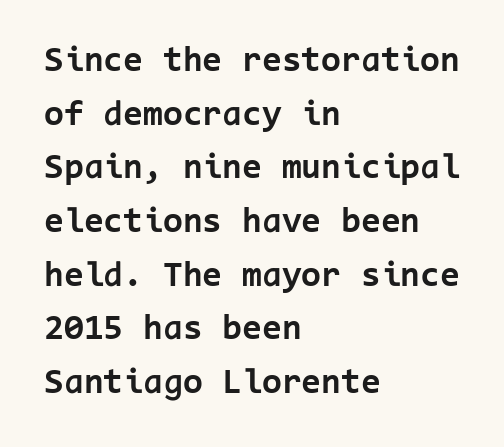
Q: Is the text bold? A: Yes.
Q: Is the text italic (slanted)? A: No, it is upright.
Q: Is the typeface a serif or a sans-serif typeface? A: Sans-serif.
Q: Is the text underlined? A: No.
Q: How is the paragraph aligned? A: Left-aligned.
Q: Is the spacing between letters normal or unusually wide? A: Normal.
Q: Is the spacing between lines tight, normal or loose? A: Normal.
Q: Width (condensed, normal, or wide)? A: Normal.
Q: Stroke contrast? A: Low.
Q: x-height? A: Medium.
Q: Monospaced? A: Yes.
